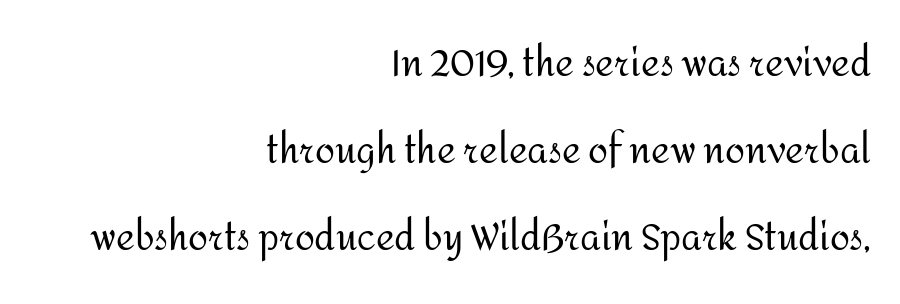
Q: Is the text bold? A: No.
Q: Is the text italic (slanted)? A: No, it is upright.
Q: Is the typeface a serif or a sans-serif typeface? A: Sans-serif.
Q: Is the text underlined? A: No.
Q: How is the paragraph aligned? A: Right-aligned.
Q: Is the spacing between letters normal or unusually wide? A: Normal.
Q: Is the spacing between lines tight, normal or loose? A: Loose.
Q: Width (condensed, normal, or wide)? A: Normal.
Q: Stroke contrast? A: Medium.
Q: x-height? A: Medium.
Q: Monospaced? A: No.
